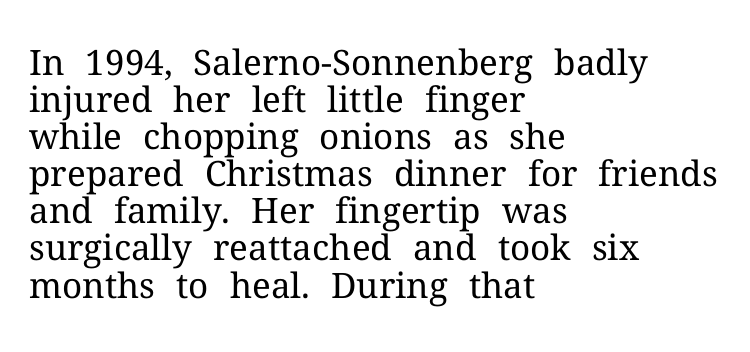
Does the lettering tilt? It doesn't — this is upright. A light-to-regular cut is what we see here. There is no visible air inserted between adjacent glyphs. The passage shown is typed in a proportional face where columns would drift.
